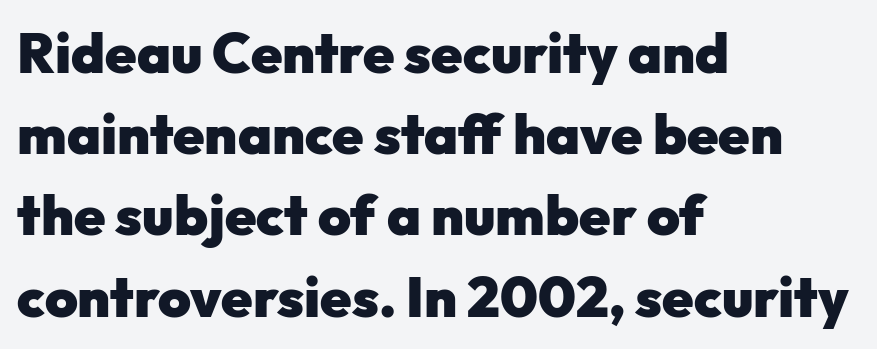
{"serif": "no", "italic": "no", "bold": "yes", "weight": "heavy", "width": "normal", "stroke_contrast": "low", "x_height": "medium", "monospaced": "no", "underline": "no", "align": "left", "line_spacing": "normal", "line_spacing_ratio": 1.45, "letter_spacing": "normal", "letter_spacing_em": 0.0, "glyph_px": 56}
